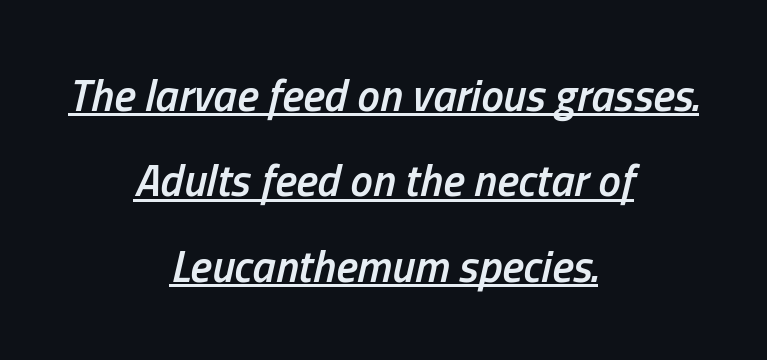
Q: Is the text bold? A: Semi-bold.
Q: Is the text italic (slanted)? A: Yes, it leans right by about 13 degrees.
Q: Is the text underlined? A: Yes.
Q: How is the paragraph aligned? A: Centered.
Q: Is the spacing between letters normal or unusually wide? A: Normal.
Q: Is the spacing between lines tight, normal or loose? A: Loose.
Q: Width (condensed, normal, or wide)? A: Condensed.
Q: Stroke contrast? A: Low.
Q: x-height? A: Medium.
Q: Monospaced? A: No.
